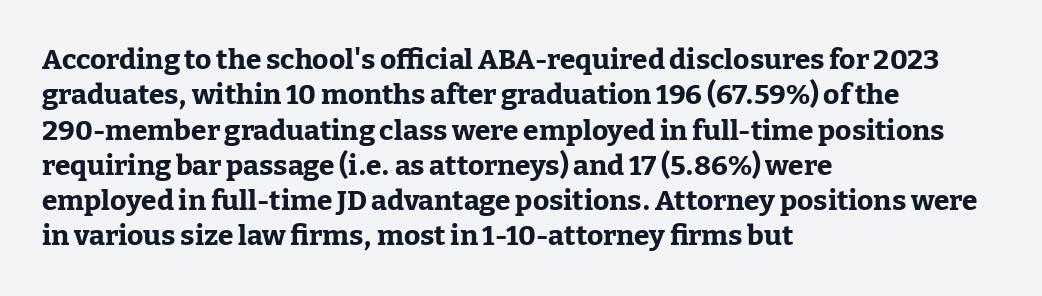
Q: Is the text bold? A: Yes.
Q: Is the text italic (slanted)? A: No, it is upright.
Q: Is the typeface a serif or a sans-serif typeface? A: Serif.
Q: Is the text underlined? A: No.
Q: How is the paragraph aligned? A: Left-aligned.
Q: Is the spacing between letters normal or unusually wide? A: Normal.
Q: Is the spacing between lines tight, normal or loose? A: Normal.
Q: Width (condensed, normal, or wide)? A: Normal.
Q: Stroke contrast? A: Low.
Q: x-height? A: Medium.
Q: Monospaced? A: No.
